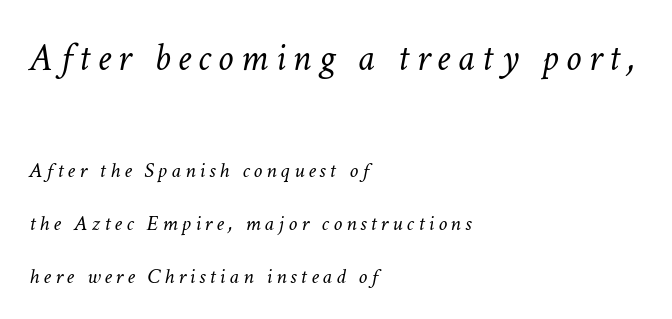
The block sitting higher on the canvas is the one with enlarged characters. Clear beneath every line of the passage. The characters are drawn with everyday or finer stroke widths. Where is the straight margin? On the left.
